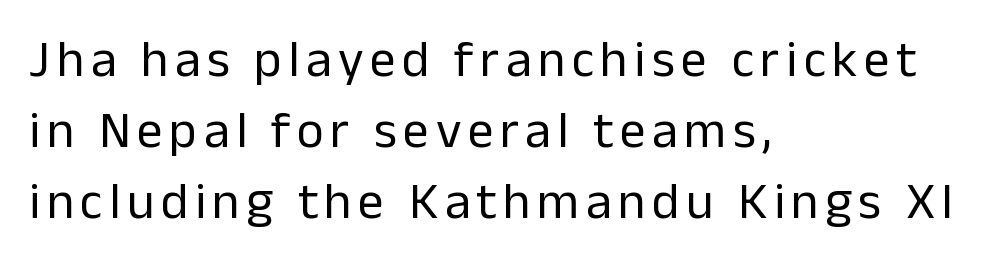
Q: Is the text bold? A: No.
Q: Is the text italic (slanted)? A: No, it is upright.
Q: Is the typeface a serif or a sans-serif typeface? A: Sans-serif.
Q: Is the text underlined? A: No.
Q: How is the paragraph aligned? A: Left-aligned.
Q: Is the spacing between lines tight, normal or loose? A: Normal.
Q: Width (condensed, normal, or wide)? A: Normal.
Q: Stroke contrast? A: Low.
Q: x-height? A: Medium.
Q: Monospaced? A: No.
